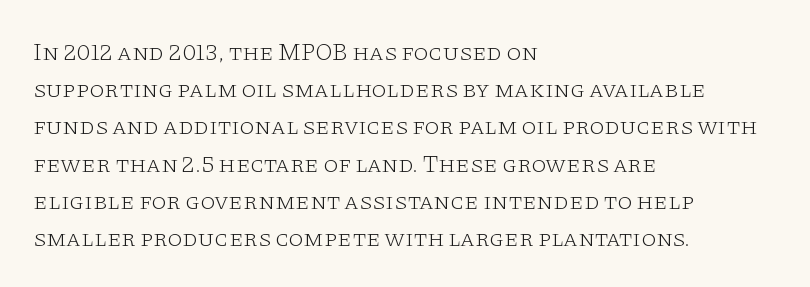
The image shows 24 px text type, upright; set left-aligned, normal line spacing (1.55x), normal letter spacing, not underlined.
